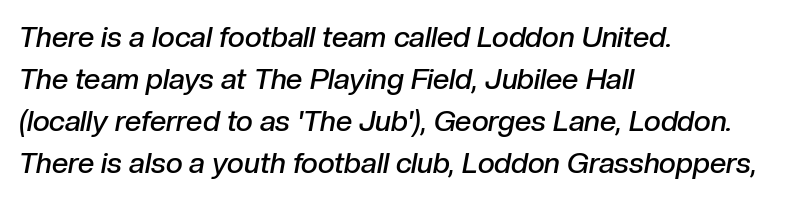
Layout note: lines flush left. Reading down the column, the eye jumps a familiar distance to each next line. Stems and bowls a touch heavier than normal — semibold. The letters advance in unequal steps, a hallmark of proportional type.
